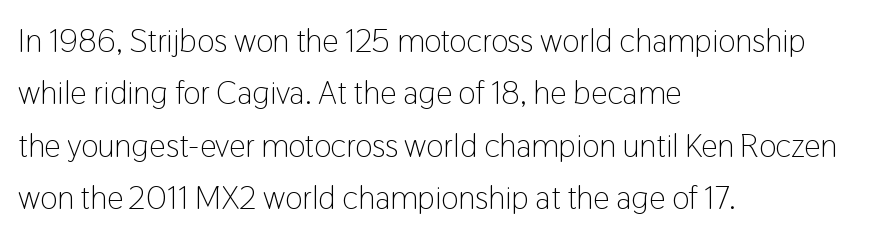
Quick note: not italic, upright. The face used here is proportionally spaced, like ordinary book or web type. Reading down the column, the eye jumps a familiar distance to each next line. Nope, no serifs anywhere on these letters.
